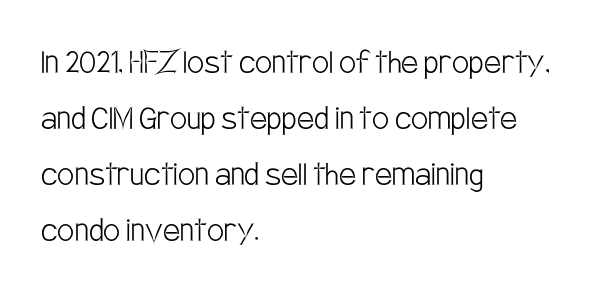
Stroke terminals: plain, sans-serif. These lines are rendered in a variable-pitch font. One glance says typical: line gaps are just what's usual. Is the letter spacing exaggerated? No — it looks like the ordinary default. These lines stack with their left ends in a neat column.
